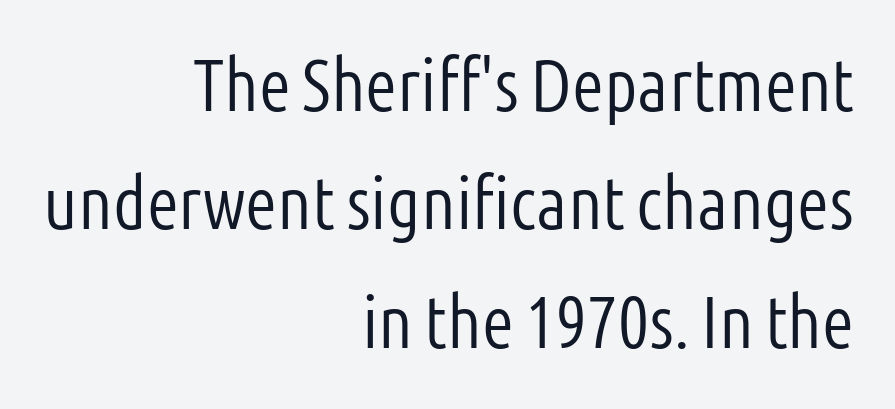
Q: Is the text bold? A: No.
Q: Is the text italic (slanted)? A: No, it is upright.
Q: Is the typeface a serif or a sans-serif typeface? A: Sans-serif.
Q: Is the text underlined? A: No.
Q: How is the paragraph aligned? A: Right-aligned.
Q: Is the spacing between letters normal or unusually wide? A: Normal.
Q: Is the spacing between lines tight, normal or loose? A: Normal.
Q: Width (condensed, normal, or wide)? A: Condensed.
Q: Stroke contrast? A: Low.
Q: x-height? A: Medium.
Q: Monospaced? A: No.
